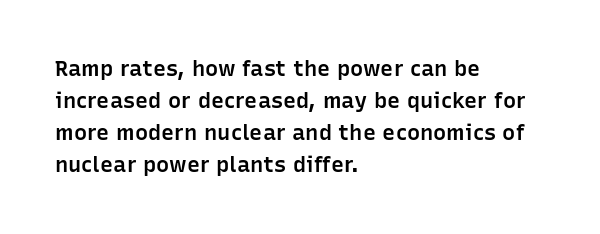
The image shows 22 px text type, upright; set left-aligned, normal line spacing (1.46x), normal letter spacing, not underlined.
